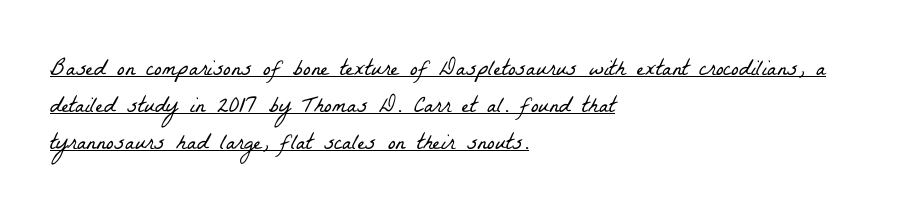
{"bold": "no", "underline": "yes", "align": "left", "line_spacing": "normal", "line_spacing_ratio": 1.6, "letter_spacing": "normal", "letter_spacing_em": 0.0, "glyph_px": 23}
